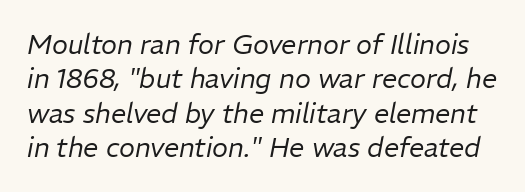
{"italic": "yes", "lean": "right", "slant_degrees": 11, "bold": "no", "underline": "no", "line_spacing": "normal", "line_spacing_ratio": 1.27, "letter_spacing": "normal", "letter_spacing_em": 0.0, "glyph_px": 27}
